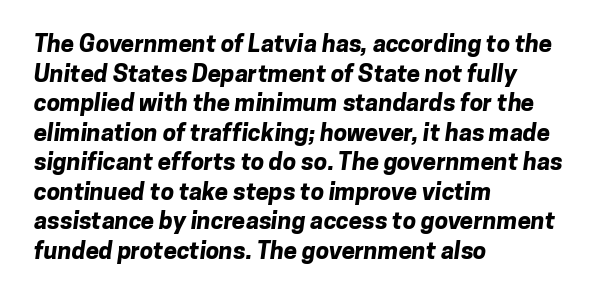
The image shows 24 px bold type; set left-aligned, line spacing 1.23x, normal letter spacing, not underlined.
